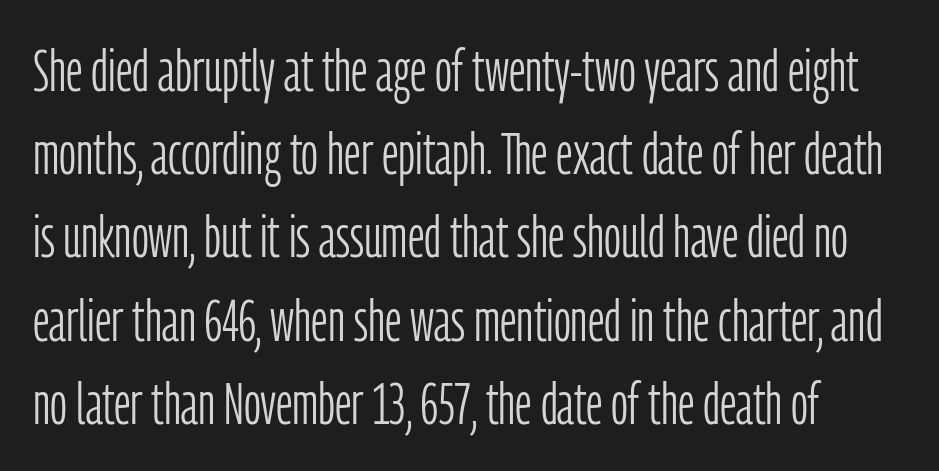
The image shows 59 px light, condensed sans-serif type, upright; set normal line spacing (1.41x), normal letter spacing, not underlined; low stroke contrast and a medium x-height.
